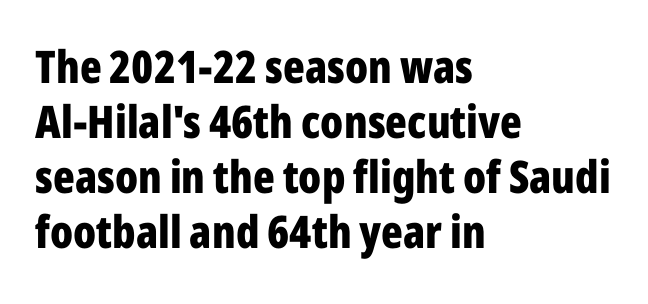
{"serif": "no", "italic": "no", "bold": "yes", "weight": "bold", "width": "condensed", "stroke_contrast": "low", "x_height": "medium", "monospaced": "no", "underline": "no", "align": "left", "line_spacing_ratio": 1.22, "letter_spacing": "normal", "letter_spacing_em": 0.0, "glyph_px": 45}
